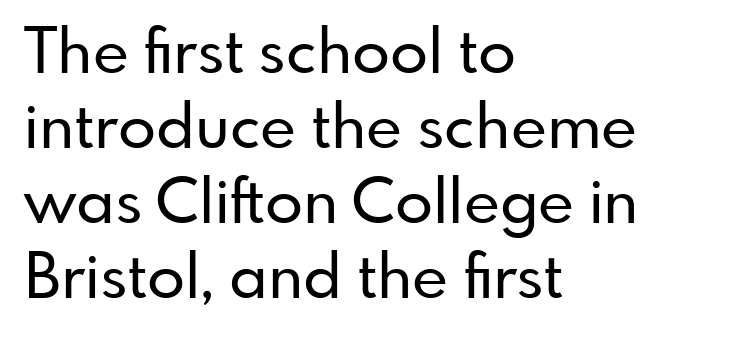
Italic: no, the glyphs are upright roman. This rendering employs a face without finishing strokes, i.e., a sans-serif. Spacing between characters is what you'd get straight out of the box. Unmarked baselines from the first word to the last.
